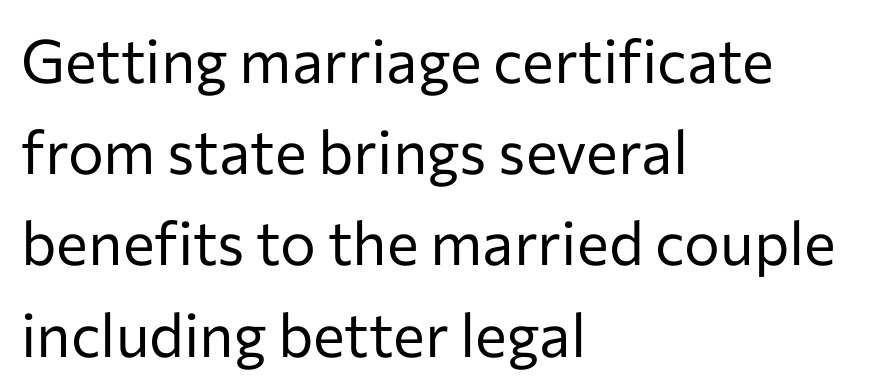
{"serif": "no", "italic": "no", "bold": "no", "weight": "regular", "width": "normal", "stroke_contrast": "low", "x_height": "medium", "monospaced": "no", "underline": "no", "align": "left", "line_spacing": "normal", "line_spacing_ratio": 1.52, "letter_spacing": "normal", "letter_spacing_em": 0.0, "glyph_px": 60}
